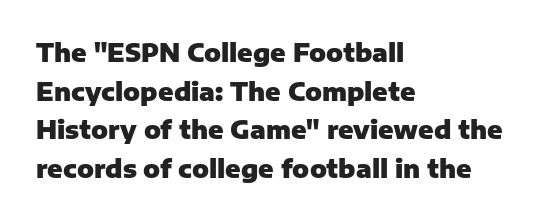
Lines of text with bare space underneath. Default kerning and tracking; the words read as compact shapes. Typeset ragged right — the left edge is the straight one. Regarding leading, the lines here are spaced in the standard way. Every stem runs plumb, perpendicular to the baseline.
